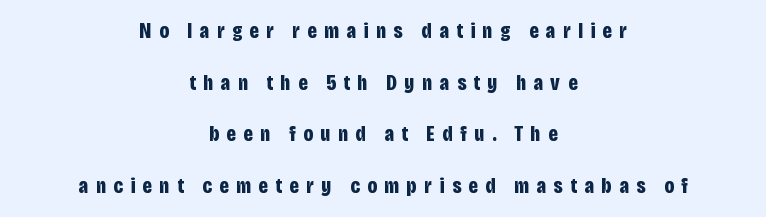
Q: Is the text bold? A: Yes.
Q: Is the text italic (slanted)? A: No, it is upright.
Q: Is the text underlined? A: No.
Q: How is the paragraph aligned? A: Centered.
Q: Is the spacing between letters normal or unusually wide? A: Unusually wide.
Q: Is the spacing between lines tight, normal or loose? A: Loose.
